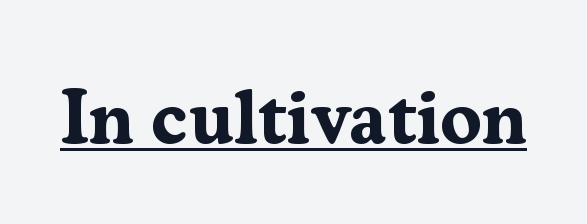
Q: Is the text bold? A: Yes.
Q: Is the text italic (slanted)? A: No, it is upright.
Q: Is the typeface a serif or a sans-serif typeface? A: Serif.
Q: Is the text underlined? A: Yes.
Q: Is the spacing between letters normal or unusually wide? A: Normal.
Q: Width (condensed, normal, or wide)? A: Normal.
Q: Stroke contrast? A: Medium.
Q: x-height? A: Medium.
Q: Monospaced? A: No.
